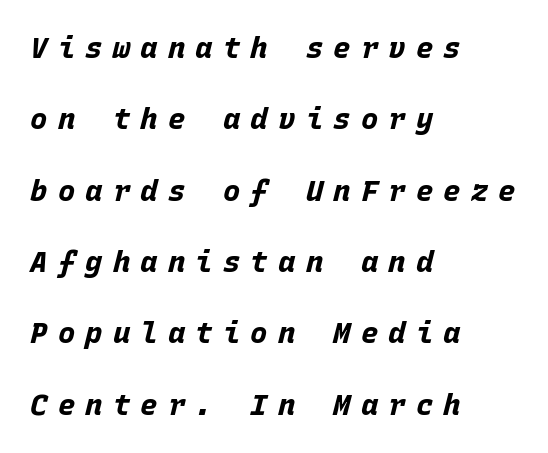
Students, observe: this is what heavily led, spacious text looks like. The tracking jumps out immediately: characters are airy and widely separated. The font is running at its bold setting. You could count columns in this text — the font is strictly monospaced. Posture: slanted. Decoration check: the copy has no underline.
